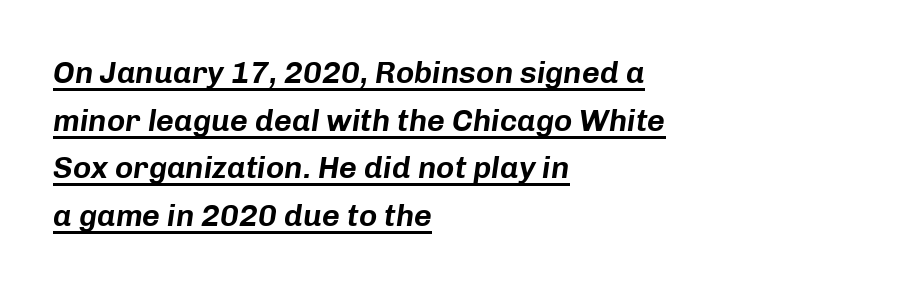
The face used here appears with an underline applied. A typesetter would call this proportional, since set widths differ per character. The ragged edge is on the right, which tells us the setting is flush left. How would I describe the line gaps? Plain and ordinary.
